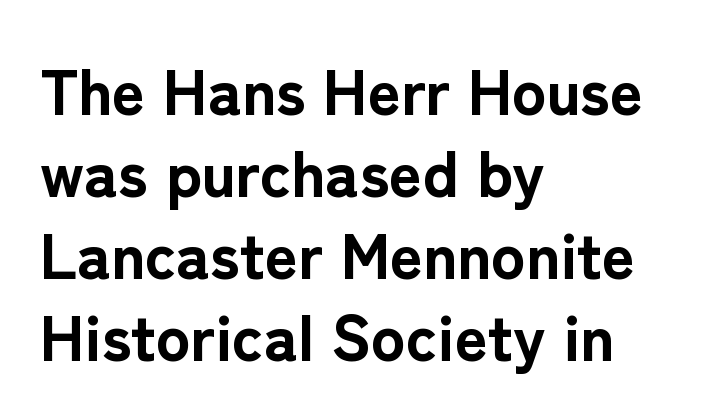
Q: Is the text bold? A: Yes.
Q: Is the text italic (slanted)? A: No, it is upright.
Q: Is the typeface a serif or a sans-serif typeface? A: Sans-serif.
Q: Is the text underlined? A: No.
Q: How is the paragraph aligned? A: Left-aligned.
Q: Is the spacing between letters normal or unusually wide? A: Normal.
Q: Is the spacing between lines tight, normal or loose? A: Normal.
Q: Width (condensed, normal, or wide)? A: Normal.
Q: Stroke contrast? A: Low.
Q: x-height? A: Medium.
Q: Monospaced? A: No.
